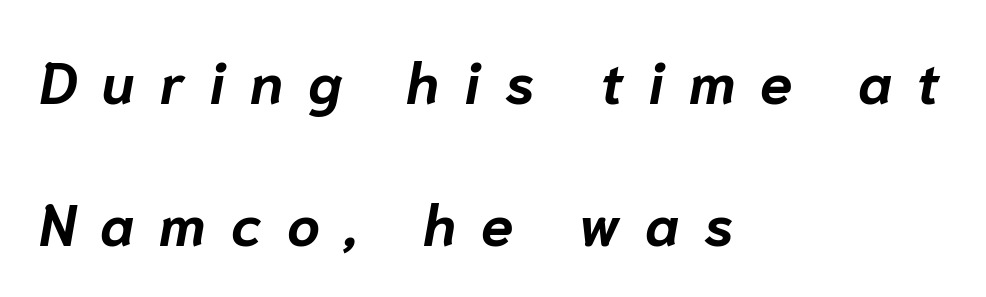
{"italic": "yes", "lean": "right", "slant_degrees": 10, "bold": "yes", "weight": "bold", "width": "normal", "stroke_contrast": "low", "x_height": "medium", "monospaced": "no", "underline": "no", "align": "left", "line_spacing": "loose", "line_spacing_ratio": 2.44, "letter_spacing": "wide", "letter_spacing_em": 0.43, "glyph_px": 58}
